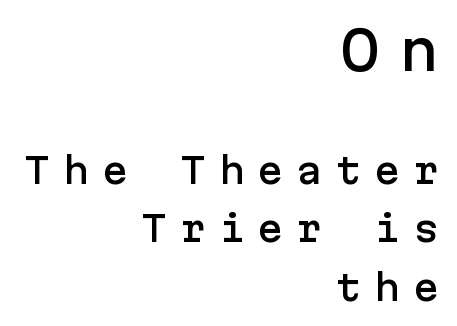
Q: Is the text italic (slanted)? A: No, it is upright.
Q: Is the typeface a serif or a sans-serif typeface? A: Sans-serif.
Q: Is the text underlined? A: No.
Q: How is the paragraph aligned? A: Right-aligned.
Q: Is the spacing between letters normal or unusually wide? A: Unusually wide.
Q: Is the spacing between lines tight, normal or loose? A: Normal.
Q: Which block of text is set in a larger size, the first (top) or the second (bottom)? A: The first (top) one.
Q: Width (condensed, normal, or wide)? A: Normal.
Q: Stroke contrast? A: Low.
Q: x-height? A: Medium.
